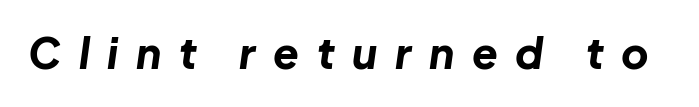
The image shows 42 px bold type, italic (leaning right); set unusually wide letter spacing (+0.42 em), not underlined; low stroke contrast and a medium x-height.
